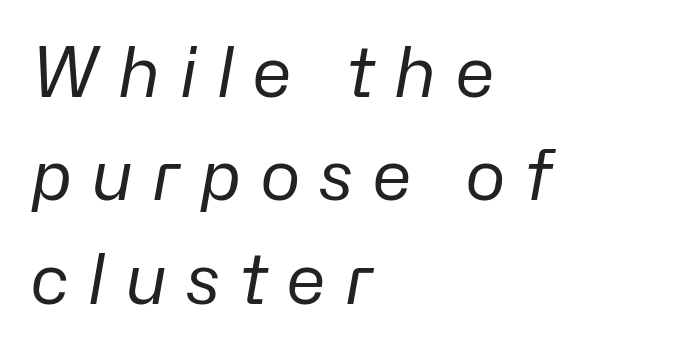
{"italic": "yes", "lean": "right", "slant_degrees": 10, "bold": "no", "weight": "regular", "width": "normal", "stroke_contrast": "low", "x_height": "medium", "monospaced": "no", "underline": "no", "align": "left", "line_spacing": "normal", "line_spacing_ratio": 1.5, "letter_spacing": "wide", "letter_spacing_em": 0.26, "glyph_px": 69}
